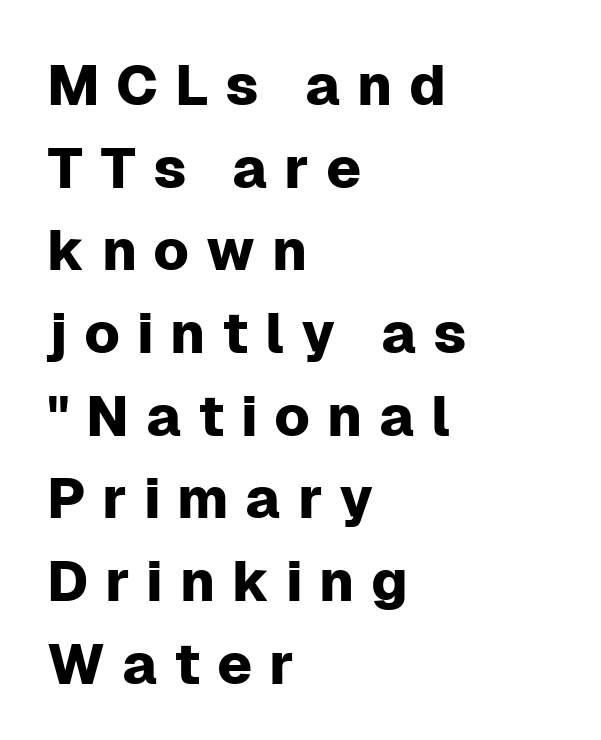
The image shows 57 px sans-serif type, upright; set left-aligned, normal line spacing (1.45x), unusually wide letter spacing (+0.29 em), not underlined; low stroke contrast and a medium x-height.
